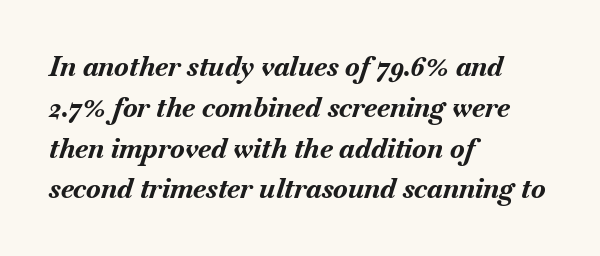
The image shows 27 px bold type, italic (leaning right); set left-aligned, normal line spacing (1.51x), normal letter spacing, not underlined.
